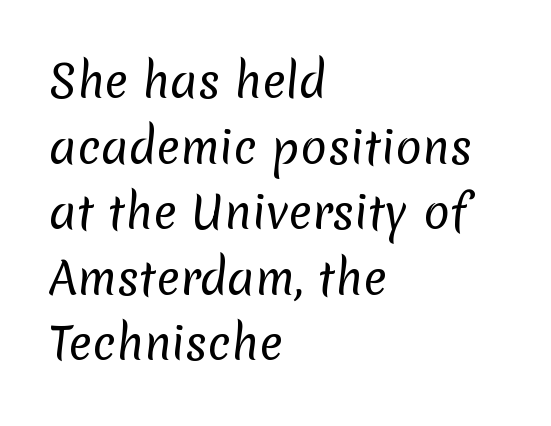
What's the leading like? Ordinary, nothing unusual. No chunkiness to these letters — they're not bold. The paragraph shown leans on its left margin. You could call the tracking neutral — neither tight nor loose. The specimen omits any rule beneath the text block's lines.
